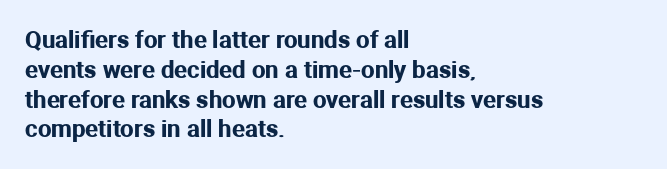
{"italic": "no", "underline": "no", "align": "left", "line_spacing_ratio": 1.24, "letter_spacing": "normal", "letter_spacing_em": 0.0, "glyph_px": 24}
